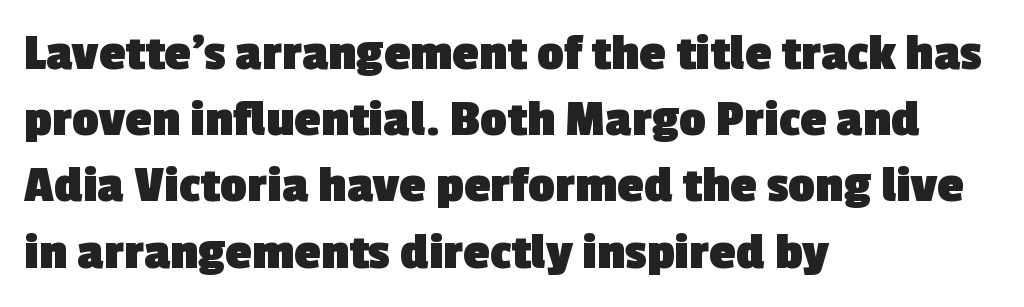
The image shows 53 px heavy sans-serif type; set left-aligned, normal line spacing (1.25x), normal letter spacing, not underlined; a medium x-height.
